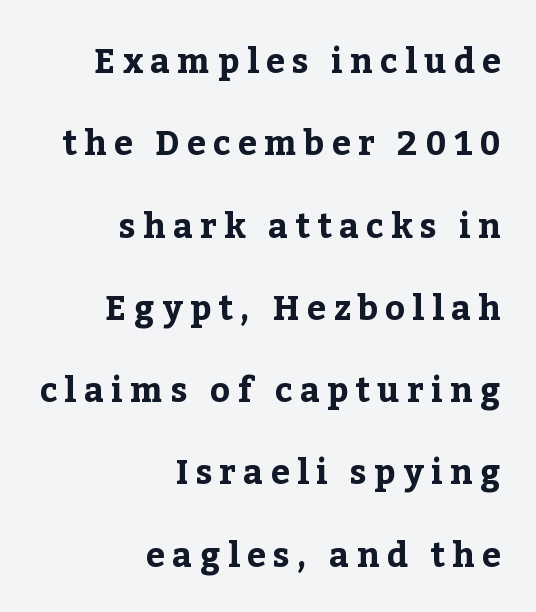
Visually the block forms a straight wall on the right and a jagged coastline on the left. Pretty heavy lettering here — definitely bold. Unlike a clean sans, this face finishes its strokes with serifs. Tall strokes in this sample are plumb rather than angled. Here the glyphs are tracked loosely, breaking word shapes into spaced letters.
